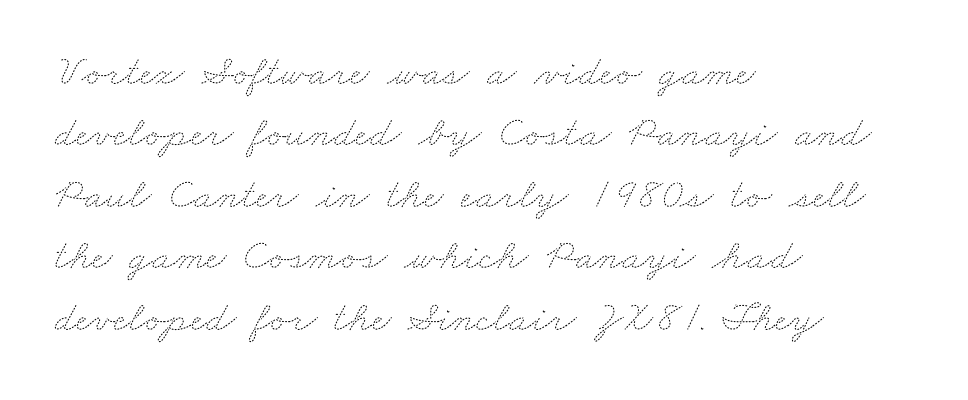
Left-aligned paragraph, ragged on the right. The face used here is proportionally spaced, like ordinary book or web type. Only glyphs here, with clear space below each row. This block has exactly the height ordinary leading produces.
